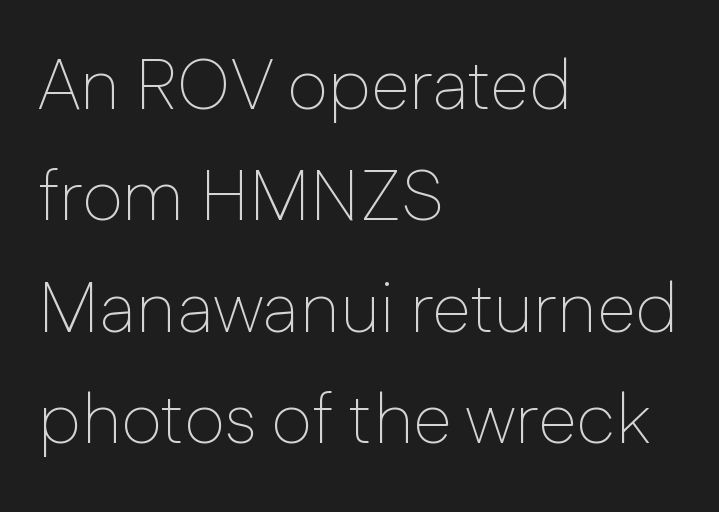
{"serif": "no", "italic": "no", "bold": "no", "weight": "thin", "width": "normal", "stroke_contrast": "low", "x_height": "medium", "monospaced": "no", "underline": "no", "align": "left", "line_spacing": "normal", "line_spacing_ratio": 1.57, "letter_spacing": "normal", "letter_spacing_em": 0.0, "glyph_px": 71}
